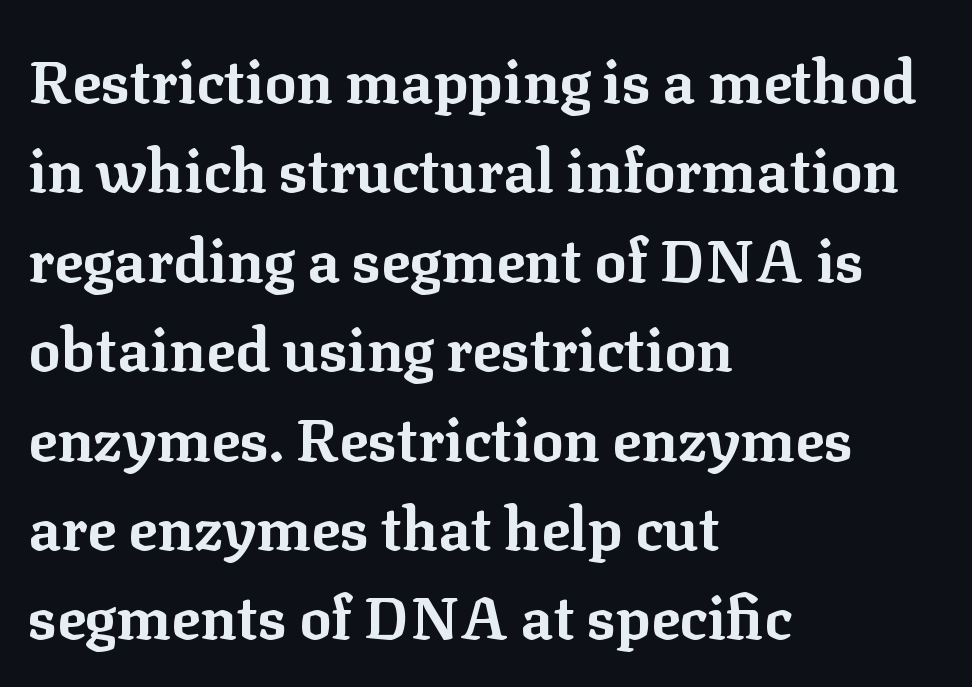
The image shows 60 px bold serif type, upright; set left-aligned, normal line spacing (1.49x), normal letter spacing, not underlined; low stroke contrast and a medium x-height.
